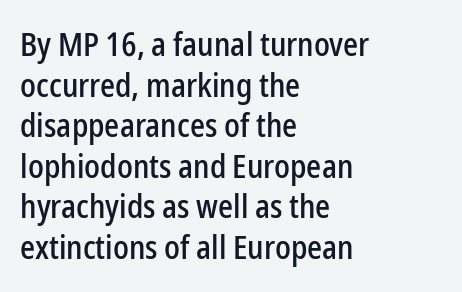
Q: Is the text italic (slanted)? A: No, it is upright.
Q: Is the typeface a serif or a sans-serif typeface? A: Sans-serif.
Q: Is the text underlined? A: No.
Q: How is the paragraph aligned? A: Left-aligned.
Q: Is the spacing between letters normal or unusually wide? A: Normal.
Q: Width (condensed, normal, or wide)? A: Condensed.
Q: Stroke contrast? A: Low.
Q: x-height? A: Medium.
Q: Monospaced? A: No.
